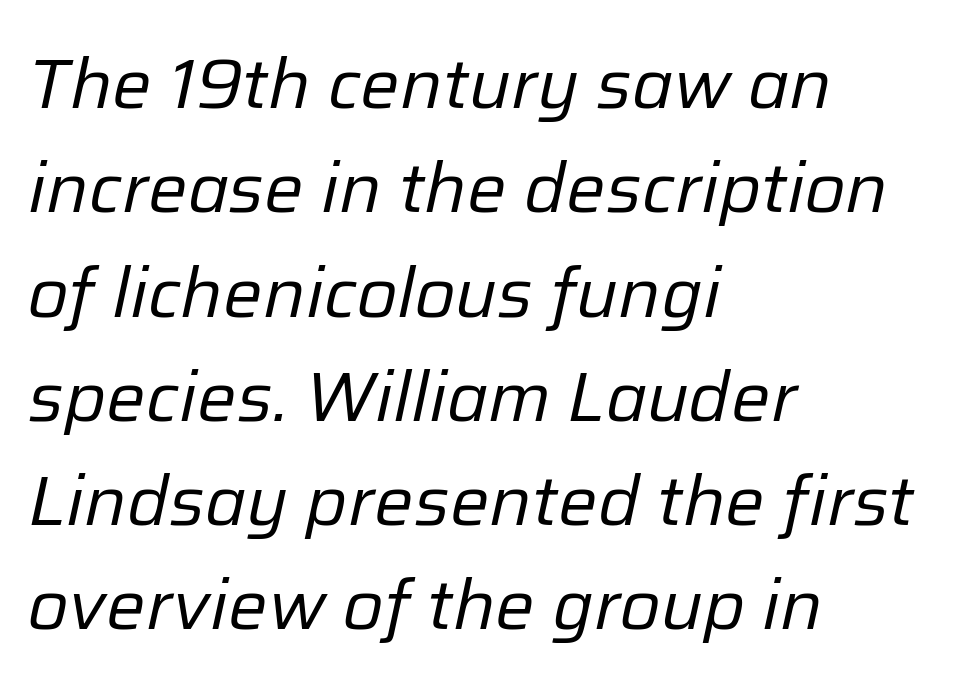
The image shows 70 px regular-weight type, italic (leaning right); set left-aligned, normal line spacing (1.49x), normal letter spacing, not underlined; low stroke contrast and a medium x-height.
